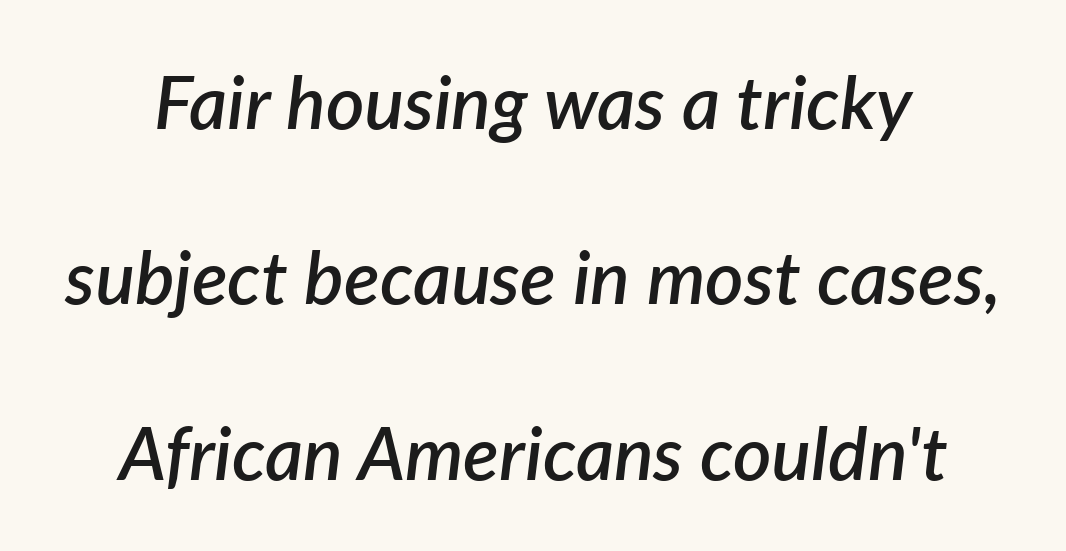
Q: Is the text bold? A: Semi-bold.
Q: Is the text italic (slanted)? A: Yes, it leans right by about 7 degrees.
Q: Is the text underlined? A: No.
Q: Is the spacing between letters normal or unusually wide? A: Normal.
Q: Is the spacing between lines tight, normal or loose? A: Loose.
Q: Width (condensed, normal, or wide)? A: Normal.
Q: Stroke contrast? A: Low.
Q: x-height? A: Medium.
Q: Monospaced? A: No.
